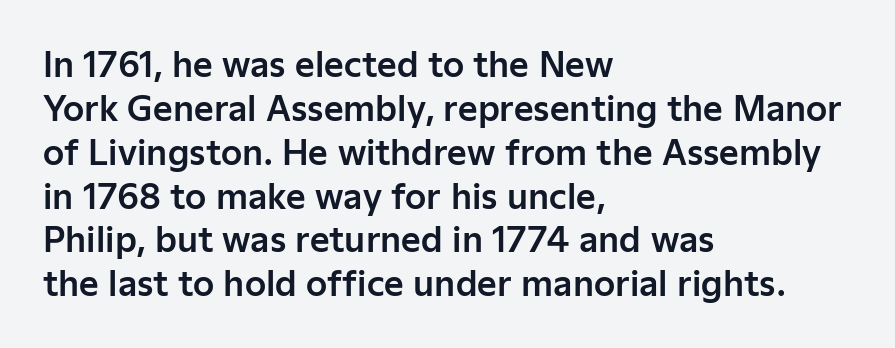
The image shows 34 px sans-serif type, upright; set left-aligned, normal line spacing (1.29x), normal letter spacing, not underlined; low stroke contrast and a medium x-height.
